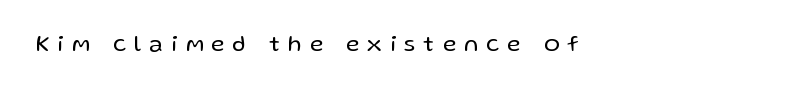
Compared with a typical body face, this is equally light or lighter still. Descenders hang freely into open space. Between one letter and the next there's a generous, obvious gap. When letters stand straight like this, we call the style roman or upright.
